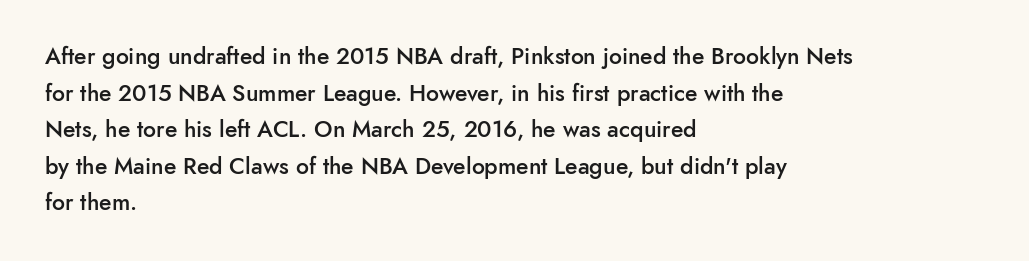
{"italic": "no", "bold": "semi", "underline": "no", "align": "left", "line_spacing": "normal", "line_spacing_ratio": 1.59, "letter_spacing": "normal", "letter_spacing_em": 0.0, "glyph_px": 23}
